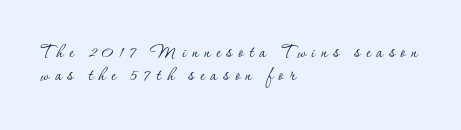
{"bold": "no", "underline": "no", "align": "left", "line_spacing": "tight", "line_spacing_ratio": 1.04, "letter_spacing": "wide", "letter_spacing_em": 0.27, "glyph_px": 22}
